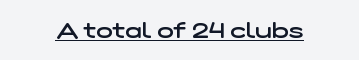
The image shows 22 px text type; set normal letter spacing, underlined.
